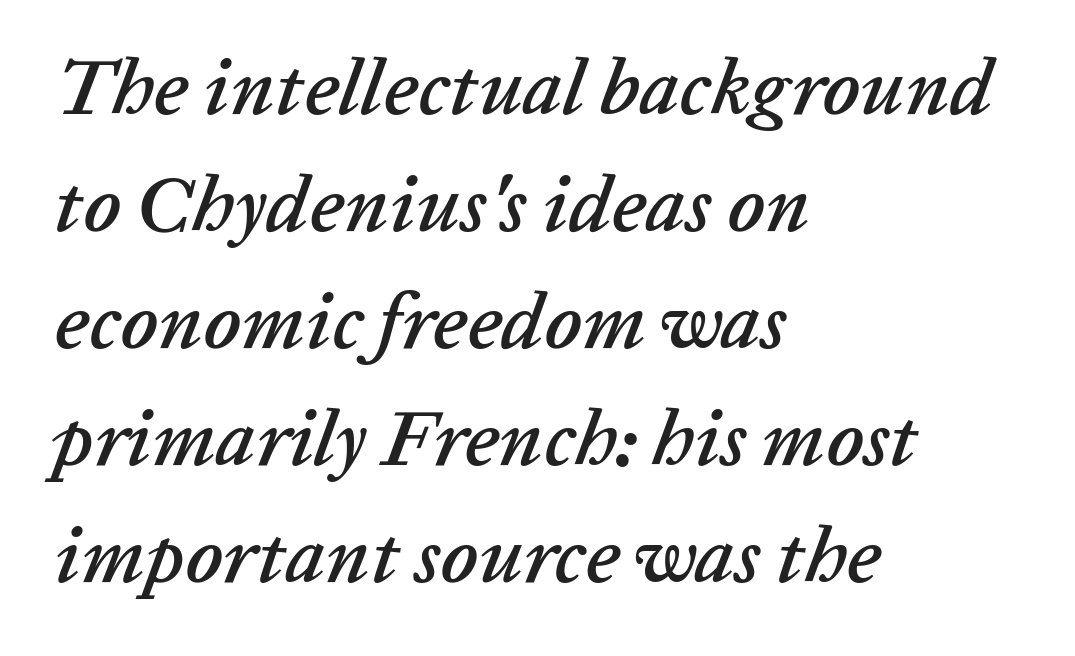
{"italic": "yes", "lean": "right", "slant_degrees": 20, "width": "normal", "stroke_contrast": "low", "x_height": "medium", "monospaced": "no", "underline": "no", "align": "left", "line_spacing": "normal", "line_spacing_ratio": 1.48, "letter_spacing": "normal", "letter_spacing_em": 0.0, "glyph_px": 79}
